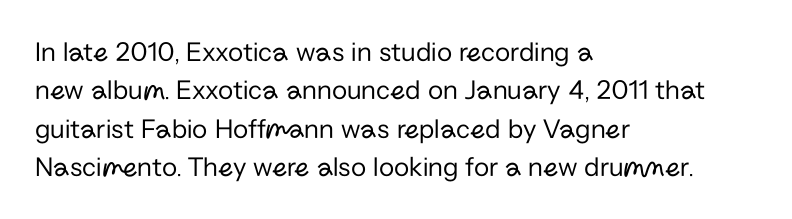
The image shows 28 px regular-weight sans-serif type, upright; set left-aligned, normal line spacing (1.37x), normal letter spacing, not underlined; low stroke contrast and a medium x-height.
